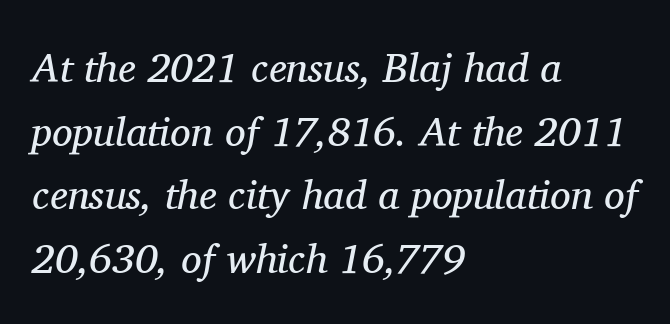
Q: Is the text bold? A: No.
Q: Is the text italic (slanted)? A: Yes, it leans right by about 11 degrees.
Q: Is the typeface a serif or a sans-serif typeface? A: Serif.
Q: Is the text underlined? A: No.
Q: How is the paragraph aligned? A: Left-aligned.
Q: Is the spacing between letters normal or unusually wide? A: Normal.
Q: Is the spacing between lines tight, normal or loose? A: Normal.
Q: Width (condensed, normal, or wide)? A: Normal.
Q: Stroke contrast? A: Medium.
Q: x-height? A: Medium.
Q: Monospaced? A: No.
